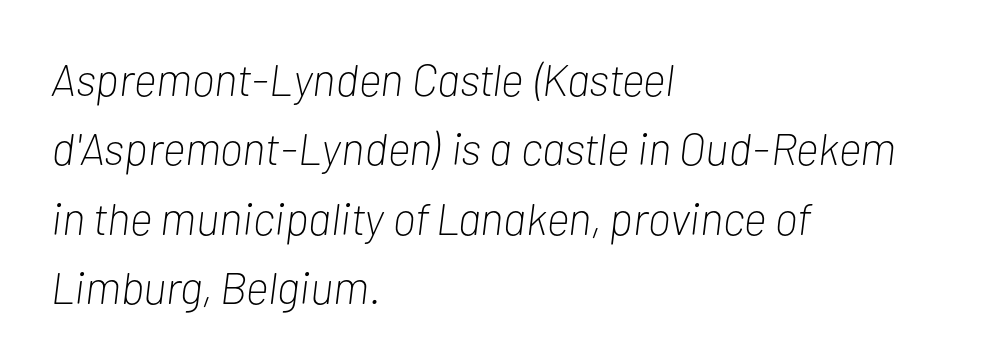
The rendering uses natural spacing where letterforms have individual widths. The specimen omits any rule beneath the text block's lines. Every character sits at an angle, as italics do. These lines stack with their left ends in a neat column. A typesetter would call this leading conventional body-copy spacing.
